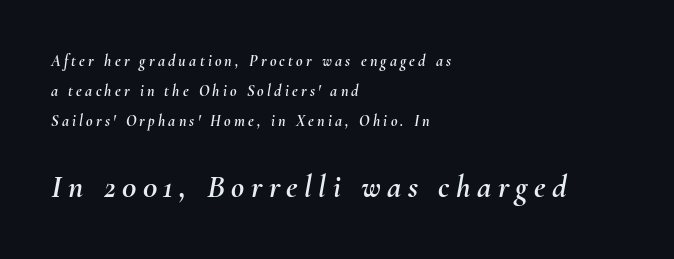
Q: Is the text italic (slanted)? A: Yes, it leans right by about 10 degrees.
Q: Is the text underlined? A: No.
Q: How is the paragraph aligned? A: Left-aligned.
Q: Is the spacing between letters normal or unusually wide? A: Unusually wide.
Q: Which block of text is set in a larger size, the first (top) or the second (bottom)? A: The second (bottom) one.
Q: Width (condensed, normal, or wide)? A: Normal.
Q: Stroke contrast? A: Medium.
Q: x-height? A: Small.
Q: Monospaced? A: No.
